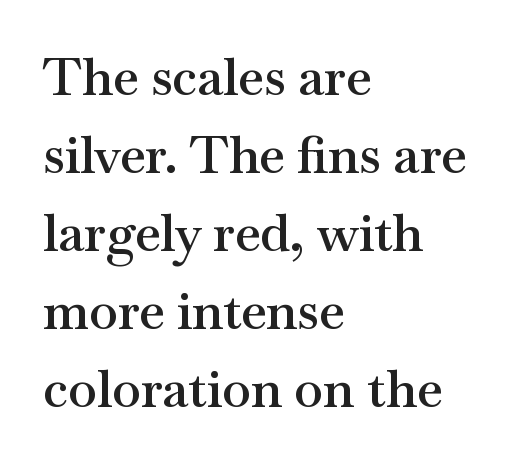
Q: Is the text bold? A: Semi-bold.
Q: Is the text italic (slanted)? A: No, it is upright.
Q: Is the typeface a serif or a sans-serif typeface? A: Serif.
Q: Is the text underlined? A: No.
Q: How is the paragraph aligned? A: Left-aligned.
Q: Is the spacing between letters normal or unusually wide? A: Normal.
Q: Is the spacing between lines tight, normal or loose? A: Normal.
Q: Width (condensed, normal, or wide)? A: Wide.
Q: Stroke contrast? A: Medium.
Q: x-height? A: Small.
Q: Monospaced? A: No.
